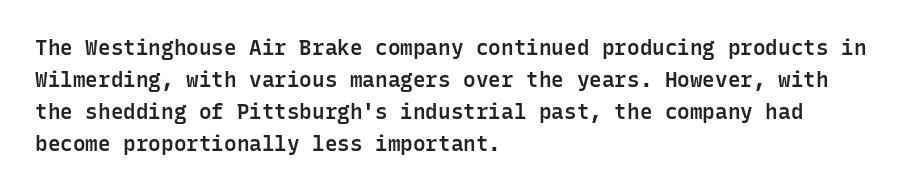
No word sits above an underline. This sample is left-justified, so line endings fall wherever the words run out. Honestly, the row spacing looks completely unremarkable. Students, this is semibold: more ink than regular, less than bold.
